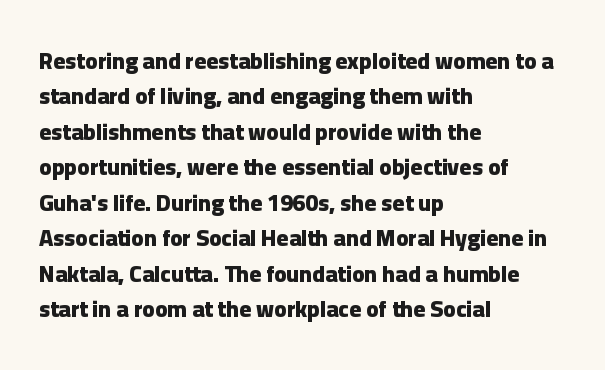
The image shows 23 px bold type, upright; set left-aligned, normal line spacing (1.54x), normal letter spacing, not underlined.
